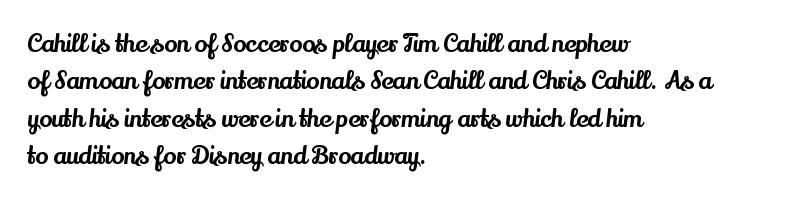
Q: Is the text italic (slanted)? A: Yes.
Q: Is the text underlined? A: No.
Q: How is the paragraph aligned? A: Left-aligned.
Q: Is the spacing between letters normal or unusually wide? A: Normal.
Q: Is the spacing between lines tight, normal or loose? A: Normal.
